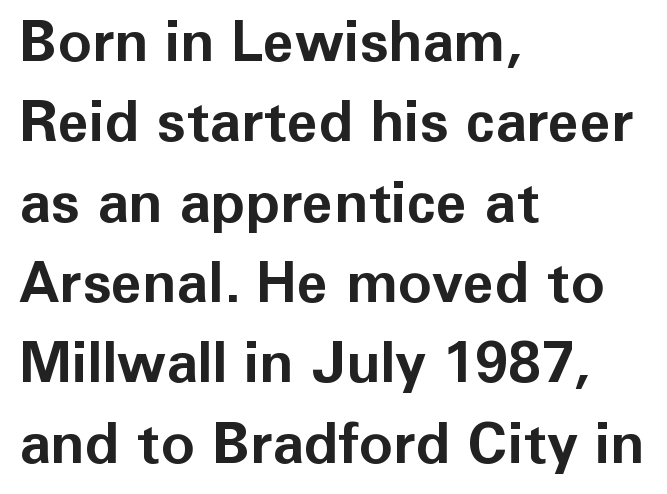
The space directly below the letters is spotless. Notice how thick the strokes are: this is what a full bold looks like. Serif or sans? Sans — the stroke terminals are bare. One-word summary of the alignment: left. A typesetter would call this proportional, since set widths differ per character. This sample uses plain, unmodified letter spacing.
